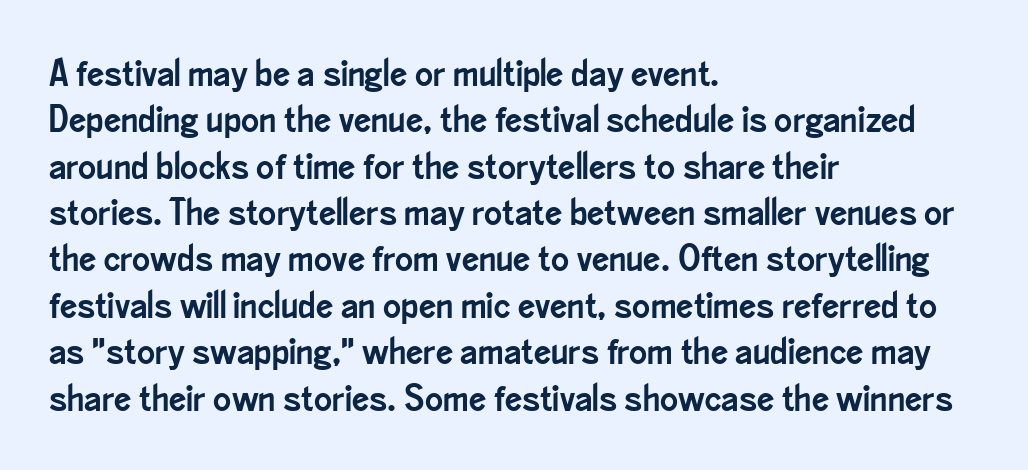
Q: Is the text italic (slanted)? A: No, it is upright.
Q: Is the typeface a serif or a sans-serif typeface? A: Sans-serif.
Q: Is the text underlined? A: No.
Q: How is the paragraph aligned? A: Left-aligned.
Q: Is the spacing between letters normal or unusually wide? A: Normal.
Q: Width (condensed, normal, or wide)? A: Condensed.
Q: Stroke contrast? A: Low.
Q: x-height? A: Small.
Q: Monospaced? A: No.
